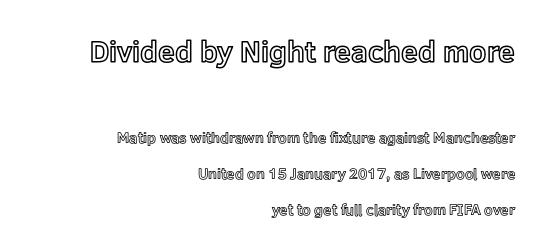
Q: Is the text italic (slanted)? A: No, it is upright.
Q: Is the text underlined? A: No.
Q: How is the paragraph aligned? A: Right-aligned.
Q: Is the spacing between letters normal or unusually wide? A: Normal.
Q: Is the spacing between lines tight, normal or loose? A: Loose.
Q: Which block of text is set in a larger size, the first (top) or the second (bottom)? A: The first (top) one.
Q: Width (condensed, normal, or wide)? A: Normal.
Q: x-height? A: Medium.
Q: Monospaced? A: No.
